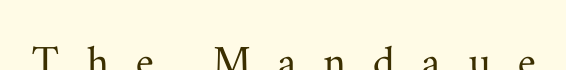
{"serif": "yes", "italic": "no", "width": "wide", "stroke_contrast": "medium", "x_height": "small", "monospaced": "no", "underline": "no", "letter_spacing": "wide", "letter_spacing_em": 0.49, "glyph_px": 54}
